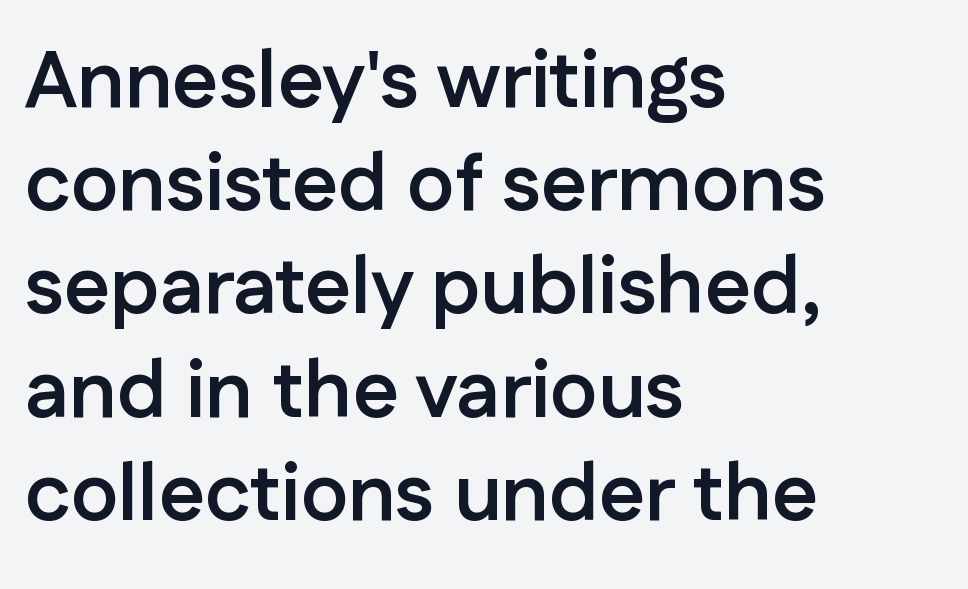
Q: Is the text bold? A: Yes.
Q: Is the text italic (slanted)? A: No, it is upright.
Q: Is the typeface a serif or a sans-serif typeface? A: Sans-serif.
Q: Is the text underlined? A: No.
Q: How is the paragraph aligned? A: Left-aligned.
Q: Is the spacing between letters normal or unusually wide? A: Normal.
Q: Is the spacing between lines tight, normal or loose? A: Normal.
Q: Width (condensed, normal, or wide)? A: Normal.
Q: Stroke contrast? A: Low.
Q: x-height? A: Medium.
Q: Monospaced? A: No.
